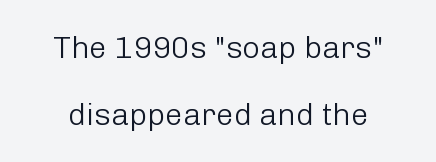
Q: Is the text bold? A: No.
Q: Is the text italic (slanted)? A: No, it is upright.
Q: Is the typeface a serif or a sans-serif typeface? A: Sans-serif.
Q: Is the text underlined? A: No.
Q: Is the spacing between letters normal or unusually wide? A: Normal.
Q: Is the spacing between lines tight, normal or loose? A: Loose.
Q: Width (condensed, normal, or wide)? A: Normal.
Q: Stroke contrast? A: Low.
Q: x-height? A: Medium.
Q: Monospaced? A: No.
